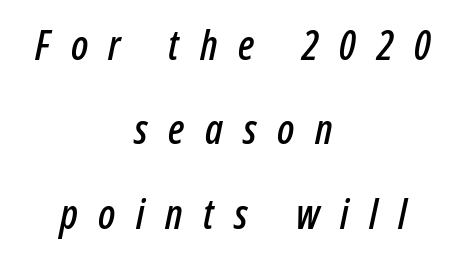
Q: Is the text italic (slanted)? A: Yes, it leans right by about 12 degrees.
Q: Is the text underlined? A: No.
Q: How is the paragraph aligned? A: Centered.
Q: Is the spacing between letters normal or unusually wide? A: Unusually wide.
Q: Is the spacing between lines tight, normal or loose? A: Loose.
Q: Width (condensed, normal, or wide)? A: Condensed.
Q: Stroke contrast? A: Low.
Q: x-height? A: Medium.
Q: Monospaced? A: No.
